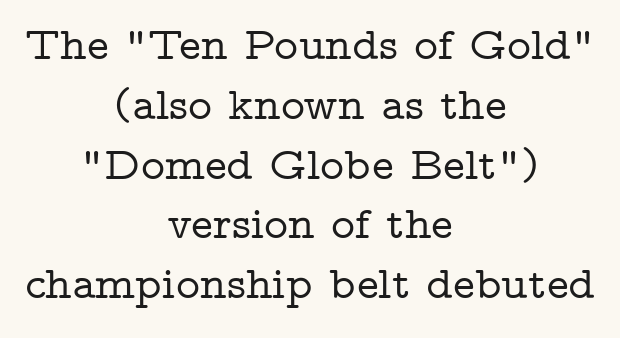
Rendered with straight, roman letterforms. These lines are rendered in a variable-pitch font. Type without underlining. The lines in this sample share a center point and differ in where they start and stop.
